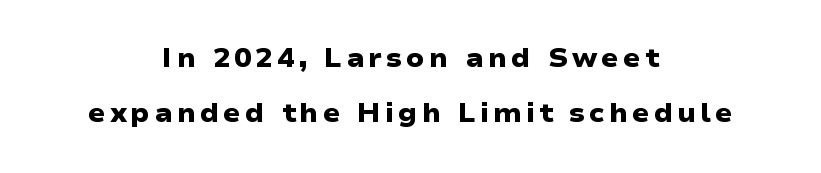
Q: Is the text bold? A: Yes.
Q: Is the text underlined? A: No.
Q: How is the paragraph aligned? A: Centered.
Q: Is the spacing between lines tight, normal or loose? A: Loose.
